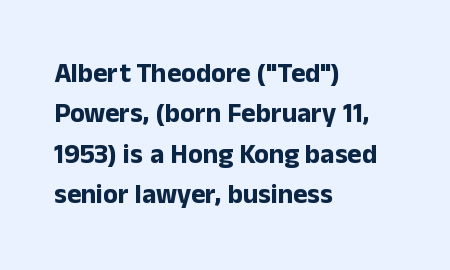
Q: Is the text bold? A: Yes.
Q: Is the text italic (slanted)? A: No, it is upright.
Q: Is the text underlined? A: No.
Q: How is the paragraph aligned? A: Left-aligned.
Q: Is the spacing between letters normal or unusually wide? A: Normal.
Q: Is the spacing between lines tight, normal or loose? A: Normal.
